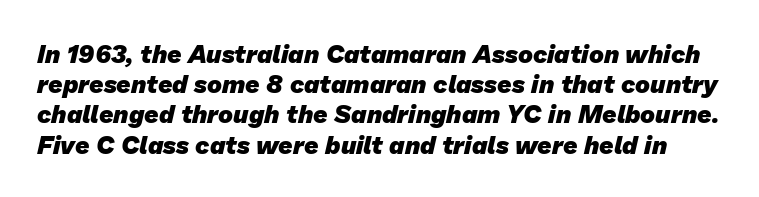
Q: Is the text bold? A: Yes.
Q: Is the text underlined? A: No.
Q: Is the spacing between letters normal or unusually wide? A: Normal.
